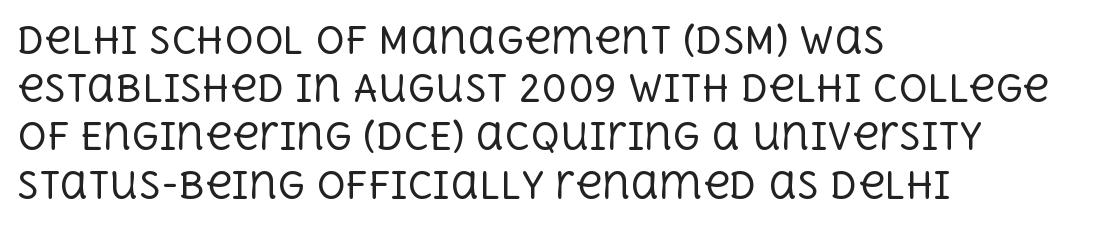
The letters stand upright; this is a roman face. The gap between lines stays unmarked. Students, observe: this is what conventionally led text looks like. These lines are rendered in a variable-pitch font.
